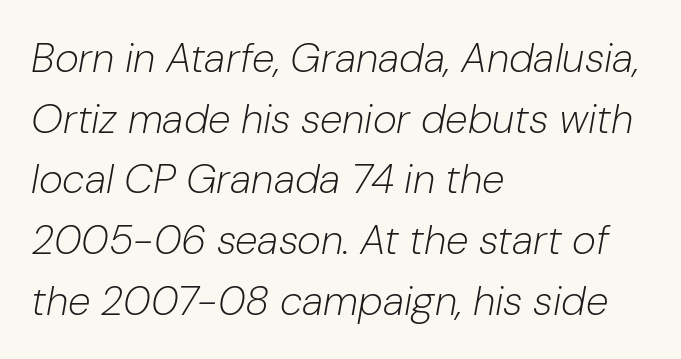
{"italic": "yes", "lean": "right", "slant_degrees": 10, "bold": "no", "weight": "light", "width": "normal", "stroke_contrast": "low", "x_height": "medium", "monospaced": "no", "underline": "no", "align": "left", "line_spacing": "normal", "line_spacing_ratio": 1.48, "letter_spacing": "normal", "letter_spacing_em": 0.0, "glyph_px": 41}
